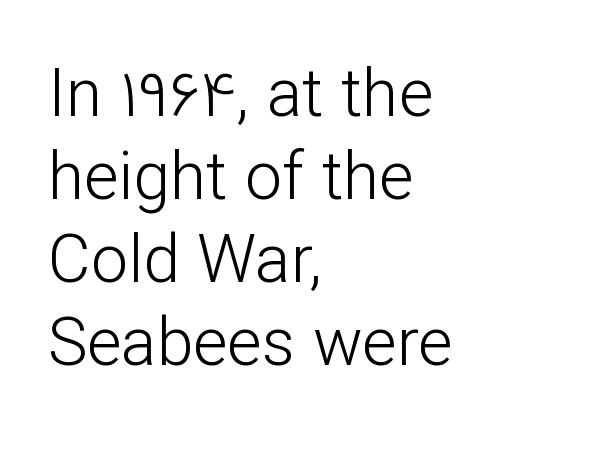
Q: Is the text bold? A: No.
Q: Is the text italic (slanted)? A: No, it is upright.
Q: Is the typeface a serif or a sans-serif typeface? A: Sans-serif.
Q: Is the text underlined? A: No.
Q: How is the paragraph aligned? A: Left-aligned.
Q: Is the spacing between letters normal or unusually wide? A: Normal.
Q: Is the spacing between lines tight, normal or loose? A: Normal.
Q: Width (condensed, normal, or wide)? A: Normal.
Q: Stroke contrast? A: Low.
Q: x-height? A: Medium.
Q: Monospaced? A: No.
